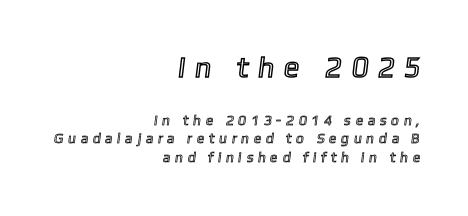
{"width": "condensed", "x_height": "medium", "monospaced": "no", "underline": "no", "align": "right", "line_spacing": "normal", "line_spacing_ratio": 1.33, "letter_spacing": "wide", "letter_spacing_em": 0.4, "larger_block": "first", "size_ratio": 2.07, "glyph_px": 29}
